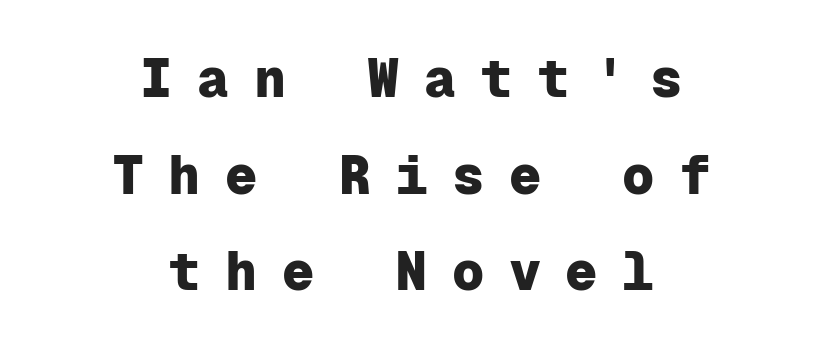
A centered setting, common on invitations and titles, is used for this passage. Characters follow at a spacing far wider than the type designer built in. The specimen reads as upright at a glance. Regarding serifs, this sample does without them. Bold? Absolutely — the strokes are thick and heavy.
